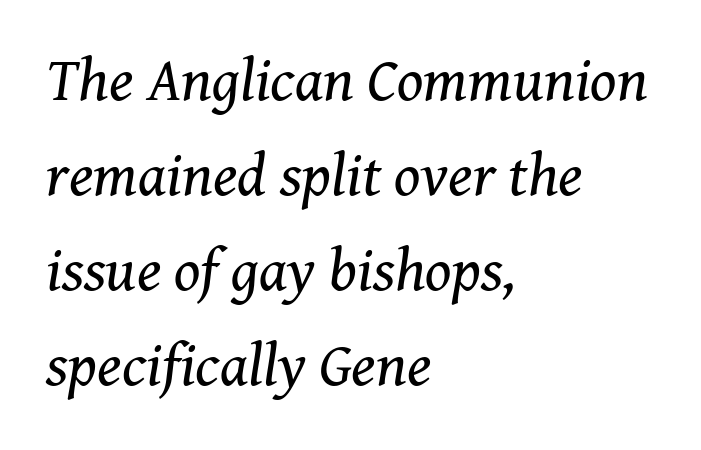
These lines are composed in type with serifs. The letters are slanted; this is an italic face. The letterforms sit shoulder to shoulder at normal distance. The font is comparable to plain body text, perhaps lighter. A bare baseline throughout the passage. Horizontal bands of white between lines are of average thickness.
